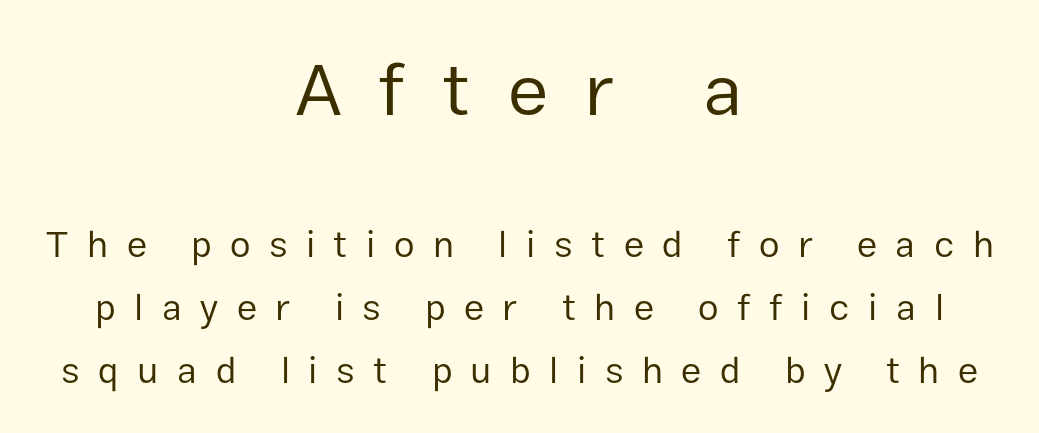
Q: Is the text bold? A: No.
Q: Is the text italic (slanted)? A: No, it is upright.
Q: Is the typeface a serif or a sans-serif typeface? A: Sans-serif.
Q: Is the text underlined? A: No.
Q: How is the paragraph aligned? A: Centered.
Q: Is the spacing between letters normal or unusually wide? A: Unusually wide.
Q: Is the spacing between lines tight, normal or loose? A: Normal.
Q: Which block of text is set in a larger size, the first (top) or the second (bottom)? A: The first (top) one.
Q: Width (condensed, normal, or wide)? A: Normal.
Q: Stroke contrast? A: Low.
Q: x-height? A: Medium.
Q: Monospaced? A: No.
